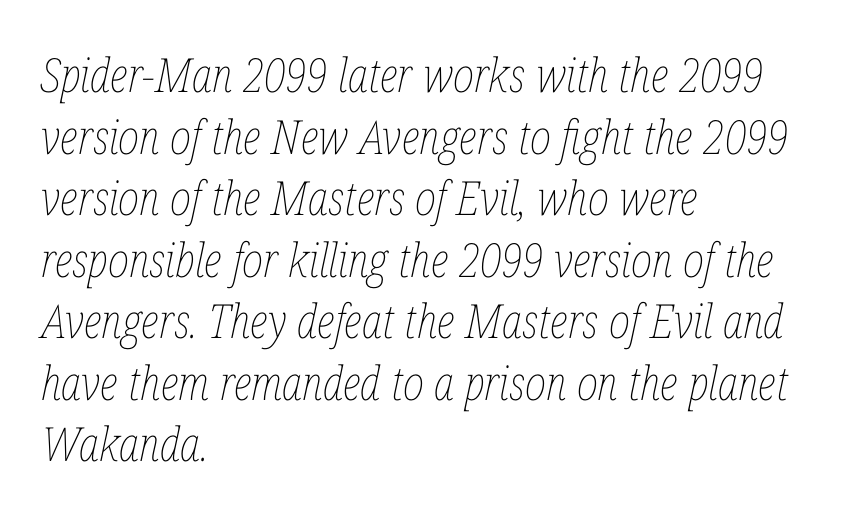
Look at the tracking — it's just the regular setting, nothing added. This rendering features lettering with no underline. These lines were composed using italics. The letterforms sit at book weight or below.
